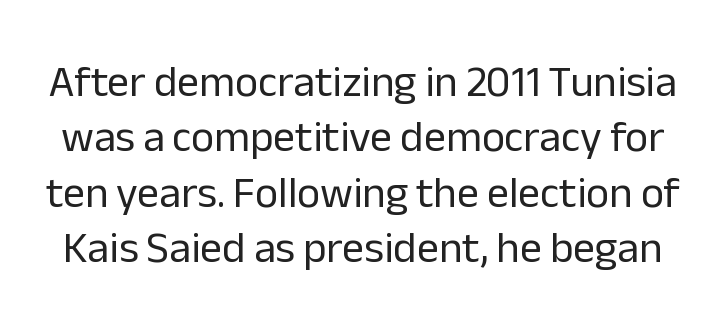
The image shows 44 px regular-weight sans-serif type, upright; set normal line spacing (1.26x), normal letter spacing, not underlined; low stroke contrast and a medium x-height.
